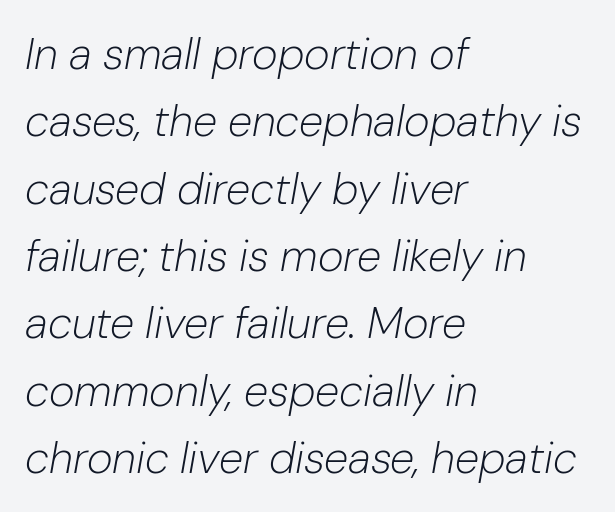
{"italic": "yes", "lean": "right", "slant_degrees": 10, "bold": "no", "weight": "light", "width": "normal", "stroke_contrast": "low", "x_height": "medium", "monospaced": "no", "underline": "no", "align": "left", "line_spacing": "normal", "line_spacing_ratio": 1.53, "letter_spacing": "normal", "letter_spacing_em": 0.0, "glyph_px": 44}
